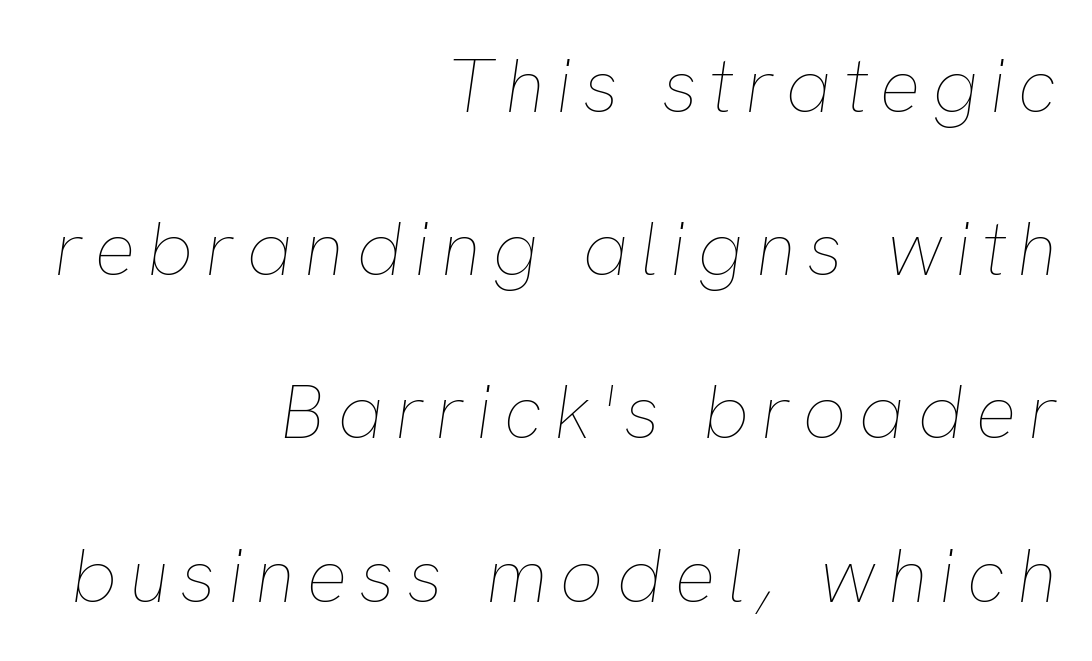
Q: Is the text bold? A: No.
Q: Is the text italic (slanted)? A: Yes, it leans right by about 8 degrees.
Q: Is the text underlined? A: No.
Q: How is the paragraph aligned? A: Right-aligned.
Q: Is the spacing between lines tight, normal or loose? A: Loose.
Q: Width (condensed, normal, or wide)? A: Normal.
Q: Stroke contrast? A: Low.
Q: x-height? A: Medium.
Q: Monospaced? A: No.
